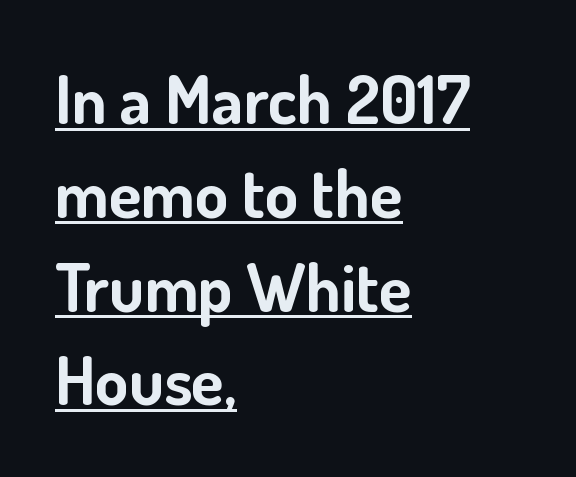
{"serif": "no", "italic": "no", "bold": "yes", "weight": "bold", "width": "normal", "stroke_contrast": "low", "x_height": "small", "monospaced": "no", "underline": "yes", "align": "left", "line_spacing": "normal", "line_spacing_ratio": 1.4, "letter_spacing": "normal", "letter_spacing_em": 0.0, "glyph_px": 67}
